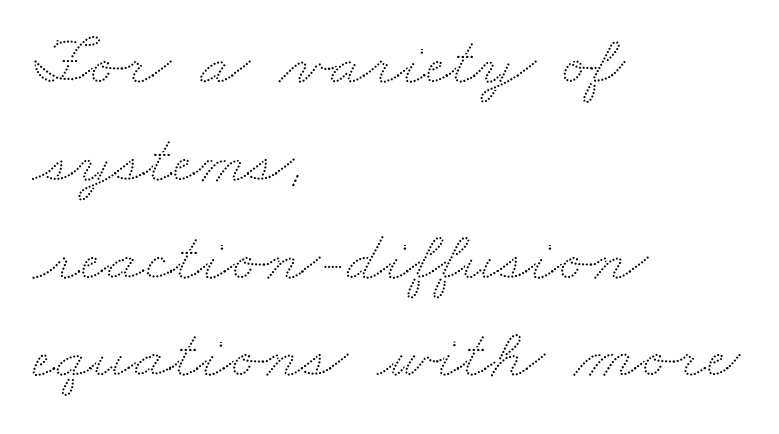
Q: Is the text underlined? A: No.
Q: How is the paragraph aligned? A: Left-aligned.
Q: Is the spacing between letters normal or unusually wide? A: Normal.
Q: Is the spacing between lines tight, normal or loose? A: Normal.
Q: Width (condensed, normal, or wide)? A: Wide.
Q: Stroke contrast? A: Low.
Q: x-height? A: Small.
Q: Monospaced? A: No.
